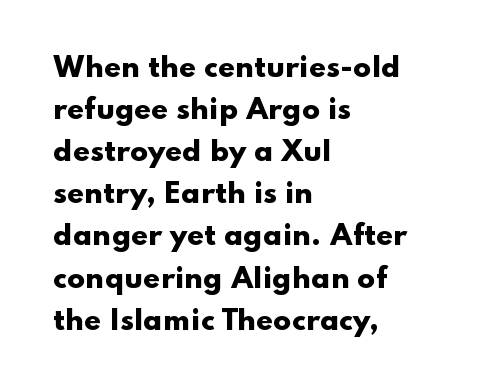
Nothing unusual about the tracking: characters are spaced as the font intends. Layout note: lines flush left. Does the lettering tilt? It doesn't — this is upright. The characters look thick and weighty, a clear bold. If you measured baseline to baseline, you'd find a middling distance. Underlining? Definitely not there.
